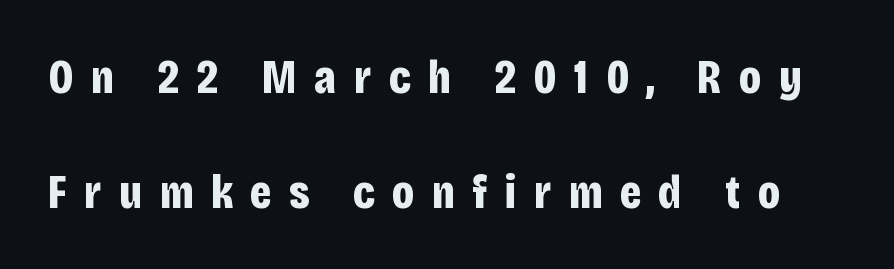
Glyph-to-glyph distance is far greater than everyday printed text. The zone under the glyphs is completely vacant. These lines are rendered in a variable-pitch font. Note: no serifs on the glyphs. Compared with typical paragraphs, the rows here are farther apart.
